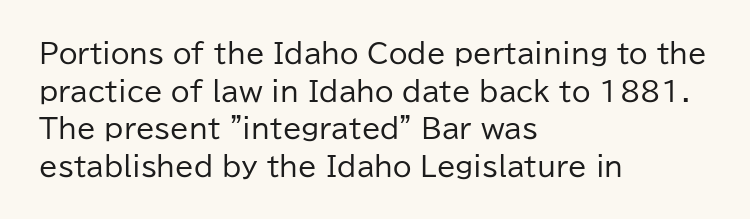
Notice how the stems are strictly vertical — no italics here. A bare baseline throughout the passage. Inter-character spacing is left at the font's built-in metrics. Vertical spacing — default. The ragged edge is on the right, which tells us the setting is flush left. The font sits on the lighter half of the weight spectrum, regular included.
